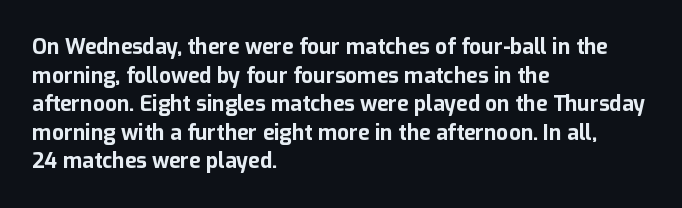
The image shows 21 px bold type, upright; set left-aligned, normal line spacing (1.36x), normal letter spacing, not underlined.
